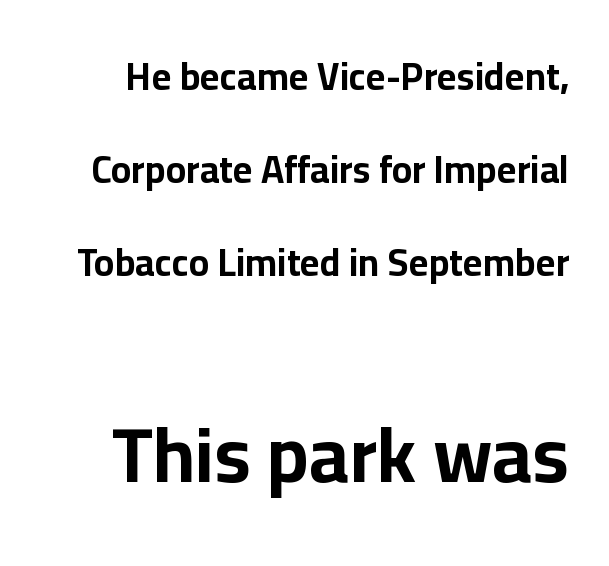
{"serif": "no", "italic": "no", "bold": "yes", "weight": "bold", "width": "normal", "stroke_contrast": "low", "x_height": "medium", "monospaced": "no", "underline": "no", "line_spacing": "loose", "line_spacing_ratio": 2.45, "letter_spacing": "normal", "letter_spacing_em": 0.0, "larger_block": "second", "size_ratio": 2.03, "glyph_px": 77}
